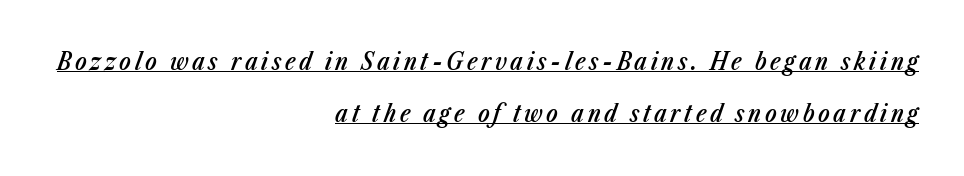
The image shows 24 px text type, italic (leaning right); set right-aligned, loose line spacing (2.17x), underlined.
